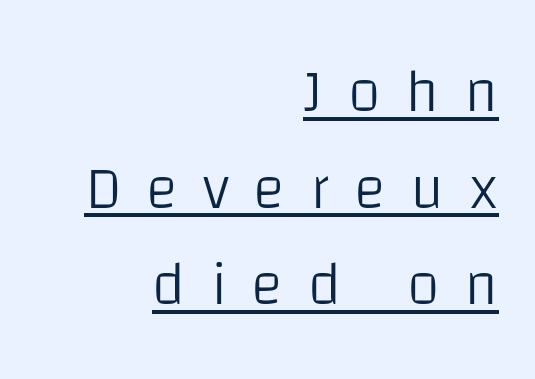
{"serif": "no", "italic": "no", "bold": "no", "weight": "light", "width": "normal", "stroke_contrast": "low", "x_height": "large", "monospaced": "no", "underline": "yes", "align": "right", "line_spacing": "normal", "line_spacing_ratio": 1.61, "letter_spacing": "wide", "letter_spacing_em": 0.41, "glyph_px": 60}
